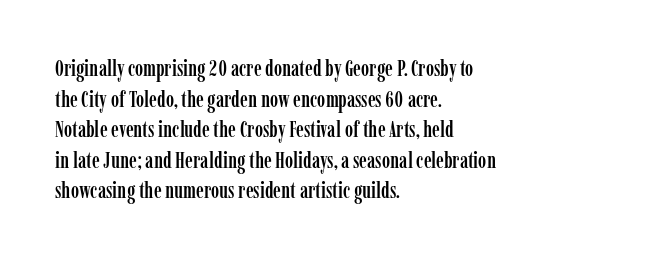
The image shows 22 px text type, upright; set left-aligned, normal line spacing (1.39x), normal letter spacing, not underlined.
